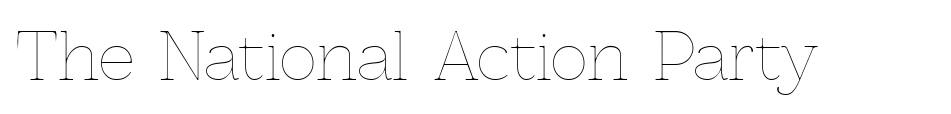
{"italic": "no", "bold": "no", "weight": "thin", "width": "normal", "x_height": "medium", "monospaced": "no", "underline": "no", "letter_spacing": "normal", "letter_spacing_em": 0.0, "glyph_px": 64}
